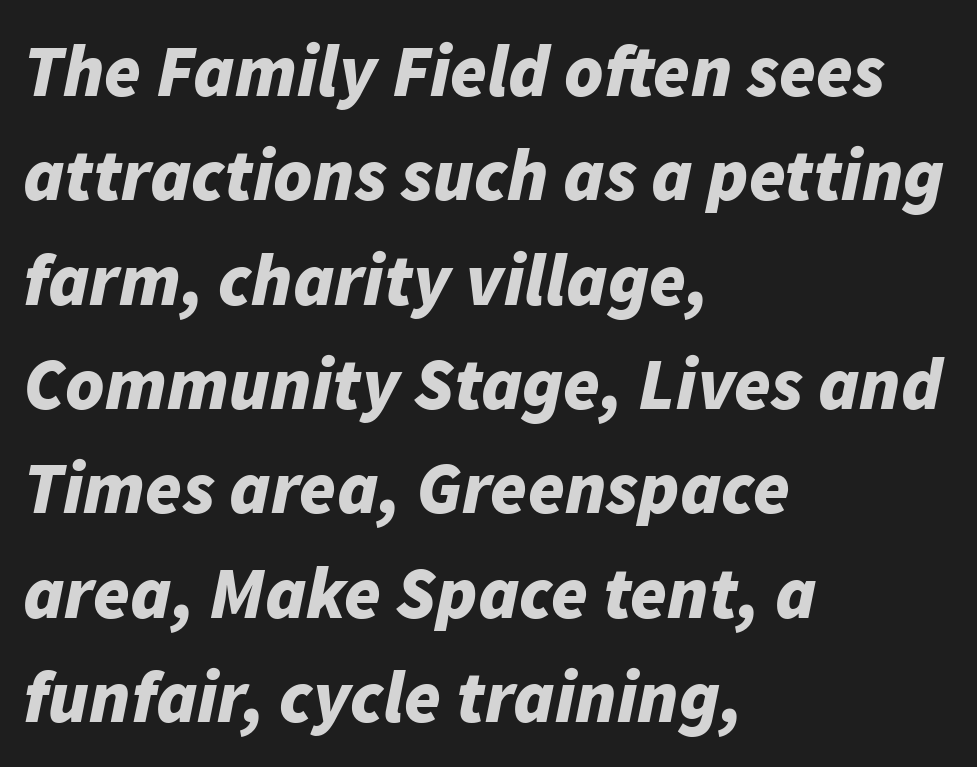
The lines are quadded left. Descenders hang freely into open space. You could not count columns in this text — the font is proportionally spaced. Inter-character spacing is left at the font's built-in metrics. An italicized treatment has been applied to the whole sample.
